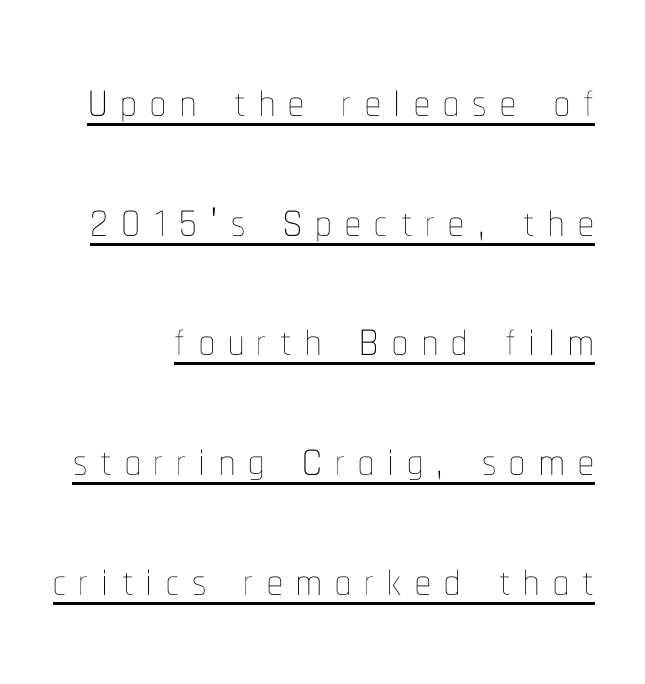
The image shows 63 px thin, condensed type, upright; set loose line spacing (1.9x), unusually wide letter spacing (+0.21 em), underlined; low stroke contrast and a medium x-height.
